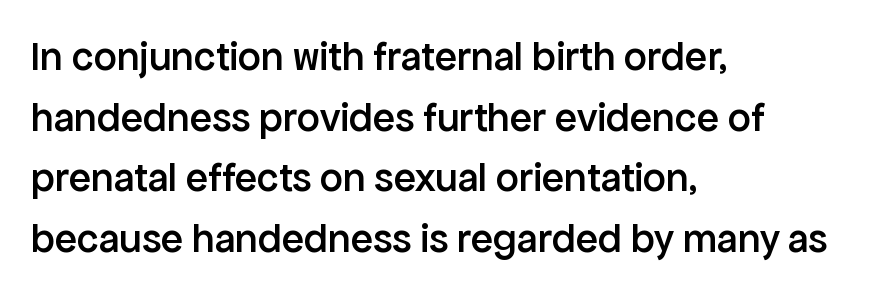
Q: Is the text bold? A: Semi-bold.
Q: Is the text italic (slanted)? A: No, it is upright.
Q: Is the typeface a serif or a sans-serif typeface? A: Sans-serif.
Q: Is the text underlined? A: No.
Q: How is the paragraph aligned? A: Left-aligned.
Q: Is the spacing between letters normal or unusually wide? A: Normal.
Q: Is the spacing between lines tight, normal or loose? A: Normal.
Q: Width (condensed, normal, or wide)? A: Normal.
Q: Stroke contrast? A: Low.
Q: x-height? A: Medium.
Q: Monospaced? A: No.
